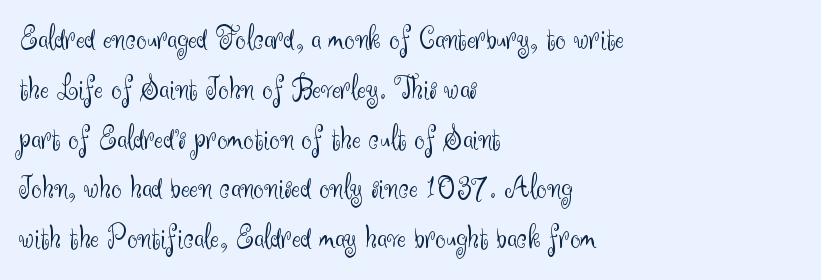
{"serif": "no", "italic": "no", "bold": "no", "weight": "light", "width": "normal", "stroke_contrast": "medium", "x_height": "small", "monospaced": "no", "underline": "no", "align": "left", "line_spacing": "normal", "line_spacing_ratio": 1.51, "letter_spacing": "normal", "letter_spacing_em": 0.0, "glyph_px": 33}
